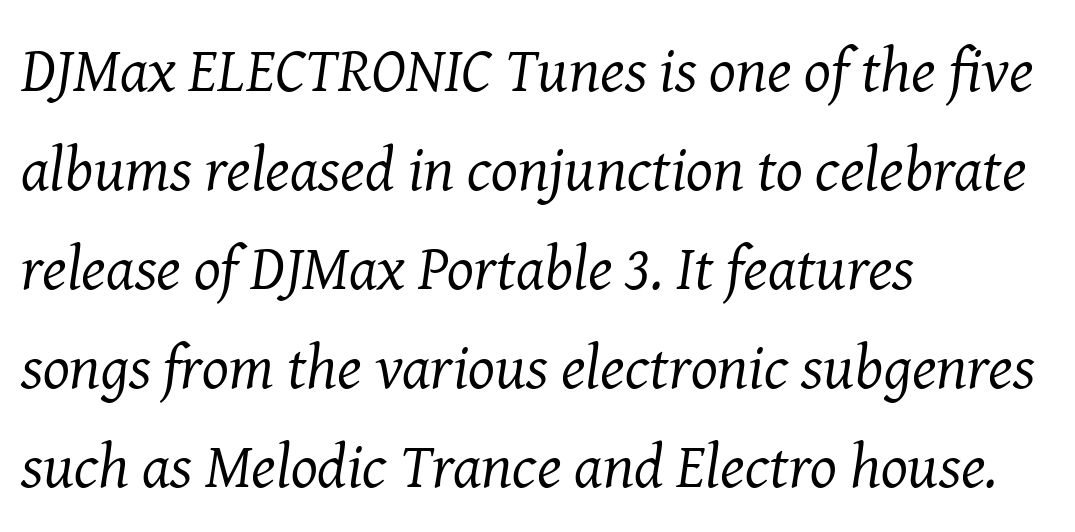
{"serif": "yes", "italic": "yes", "lean": "right", "slant_degrees": 8, "bold": "no", "weight": "regular", "width": "normal", "stroke_contrast": "medium", "x_height": "medium", "monospaced": "no", "underline": "no", "align": "left", "line_spacing": "normal", "line_spacing_ratio": 1.57, "letter_spacing": "normal", "letter_spacing_em": 0.0, "glyph_px": 63}
